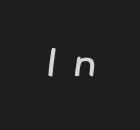
Q: Is the text bold? A: No.
Q: Is the typeface a serif or a sans-serif typeface? A: Sans-serif.
Q: Is the text underlined? A: No.
Q: Is the spacing between letters normal or unusually wide? A: Unusually wide.
Q: Width (condensed, normal, or wide)? A: Normal.
Q: Stroke contrast? A: Low.
Q: x-height? A: Small.
Q: Monospaced? A: No.
